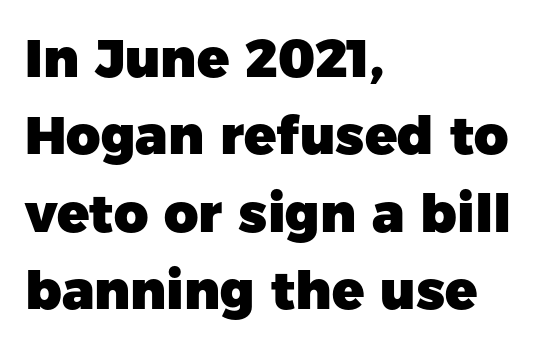
Q: Is the text bold? A: Yes.
Q: Is the text italic (slanted)? A: No, it is upright.
Q: Is the typeface a serif or a sans-serif typeface? A: Sans-serif.
Q: Is the text underlined? A: No.
Q: How is the paragraph aligned? A: Left-aligned.
Q: Is the spacing between letters normal or unusually wide? A: Normal.
Q: Is the spacing between lines tight, normal or loose? A: Normal.
Q: Width (condensed, normal, or wide)? A: Normal.
Q: Stroke contrast? A: Low.
Q: x-height? A: Medium.
Q: Monospaced? A: No.
